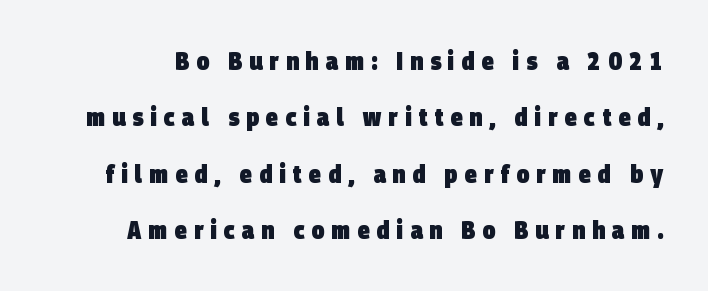
The foot of each line stays bare and open. Leading is clearly above the norm, producing a sparse column. Someone cranked the tracking dial way up on this one. Stroke thickness is high; the sample reads as a true bold.
